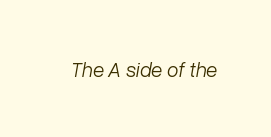
{"italic": "yes", "lean": "right", "slant_degrees": 10, "bold": "no", "underline": "no", "letter_spacing": "normal", "letter_spacing_em": 0.0, "glyph_px": 21}
